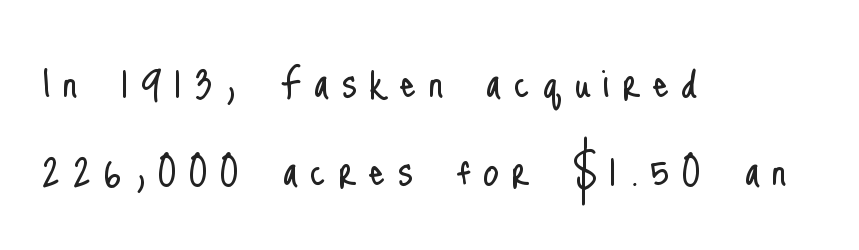
Q: Is the text bold? A: No.
Q: Is the text italic (slanted)? A: No, it is upright.
Q: Is the typeface a serif or a sans-serif typeface? A: Sans-serif.
Q: Is the text underlined? A: No.
Q: How is the paragraph aligned? A: Left-aligned.
Q: Is the spacing between letters normal or unusually wide? A: Unusually wide.
Q: Width (condensed, normal, or wide)? A: Condensed.
Q: Stroke contrast? A: Low.
Q: x-height? A: Small.
Q: Monospaced? A: No.
